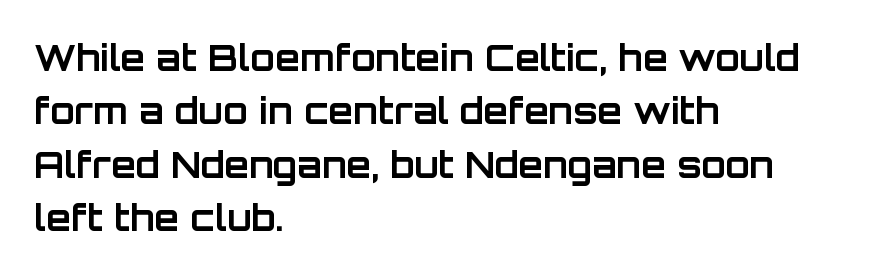
Q: Is the text bold? A: Yes.
Q: Is the text italic (slanted)? A: No, it is upright.
Q: Is the typeface a serif or a sans-serif typeface? A: Sans-serif.
Q: Is the text underlined? A: No.
Q: How is the paragraph aligned? A: Left-aligned.
Q: Is the spacing between letters normal or unusually wide? A: Normal.
Q: Is the spacing between lines tight, normal or loose? A: Normal.
Q: Width (condensed, normal, or wide)? A: Normal.
Q: Stroke contrast? A: Low.
Q: x-height? A: Large.
Q: Monospaced? A: No.
